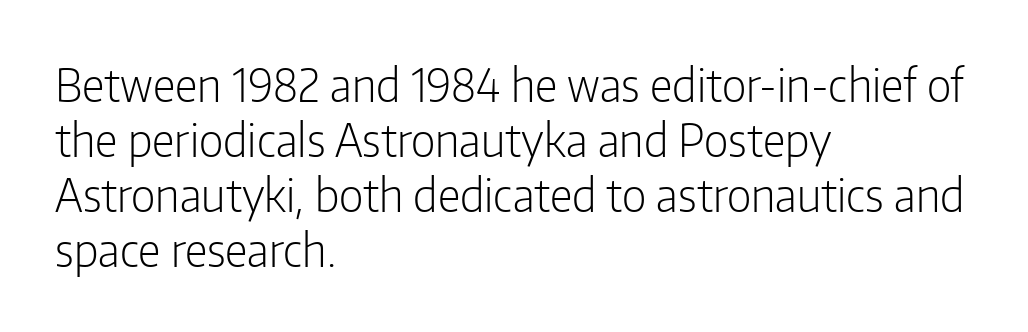
The image shows 45 px light, condensed sans-serif type, upright; set left-aligned, line spacing 1.22x, normal letter spacing, not underlined; low stroke contrast and a medium x-height.
